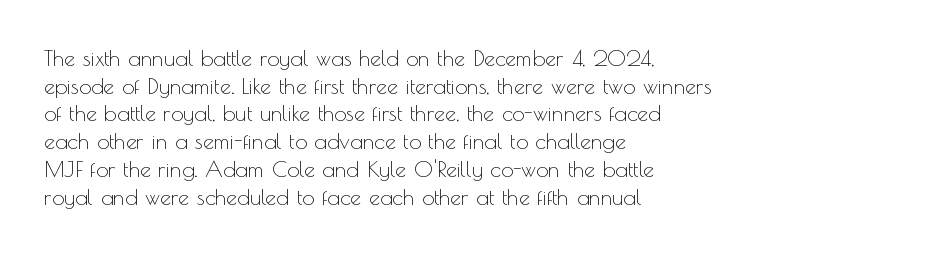
Q: Is the text bold? A: No.
Q: Is the text italic (slanted)? A: No, it is upright.
Q: Is the text underlined? A: No.
Q: How is the paragraph aligned? A: Left-aligned.
Q: Is the spacing between letters normal or unusually wide? A: Normal.
Q: Is the spacing between lines tight, normal or loose? A: Normal.
